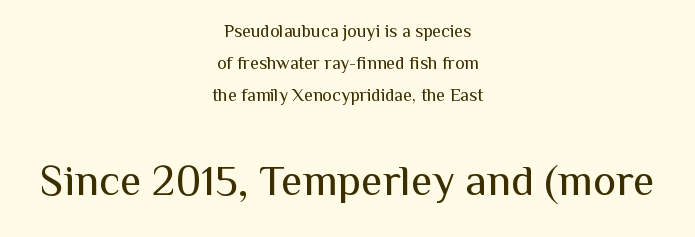
The gap between lines stays unmarked. Size contrast runs from small at the top to large at the bottom. Honestly, the letter spacing is just normal — you wouldn't notice it. The setting favours the middle, as headings and verse often do. No italicization has been applied; the sample stays upright.
